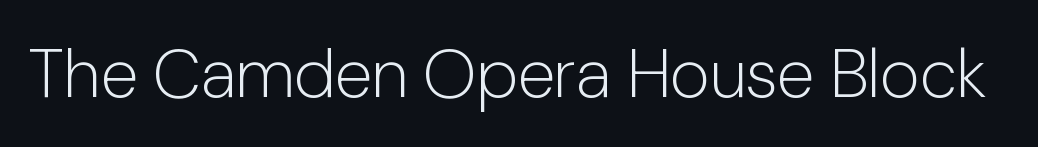
The image shows 69 px light sans-serif type, upright; set normal letter spacing, not underlined; low stroke contrast and a medium x-height.
